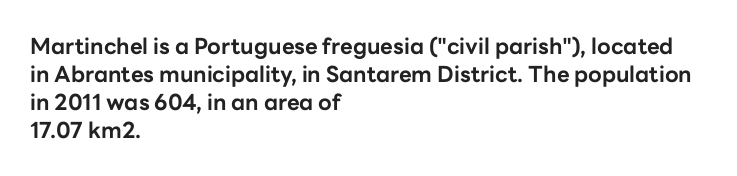
The passage is arranged the way most books set body copy — flush left. No word sits above an underline. Nobody touched the tracking dial on this one. Stroke thickness is high; the sample reads as a true bold.
